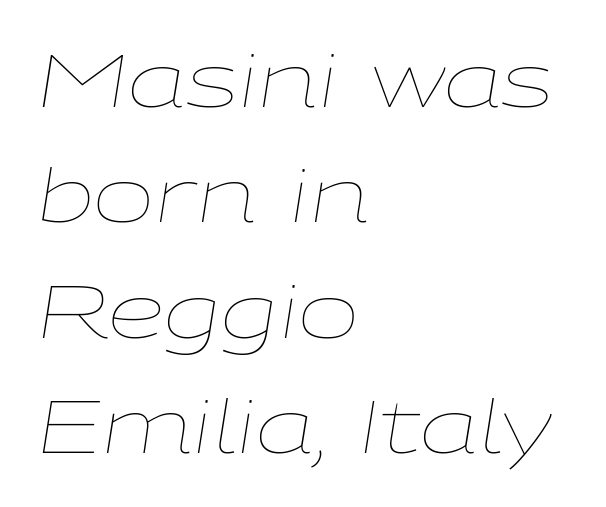
Q: Is the text bold? A: No.
Q: Is the text italic (slanted)? A: Yes, it leans right by about 9 degrees.
Q: Is the text underlined? A: No.
Q: How is the paragraph aligned? A: Left-aligned.
Q: Is the spacing between letters normal or unusually wide? A: Normal.
Q: Is the spacing between lines tight, normal or loose? A: Normal.
Q: Width (condensed, normal, or wide)? A: Wide.
Q: Stroke contrast? A: Low.
Q: x-height? A: Medium.
Q: Monospaced? A: No.
